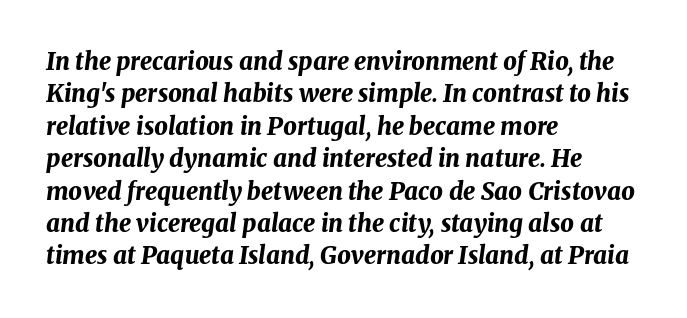
{"italic": "yes", "lean": "right", "slant_degrees": 8, "bold": "yes", "underline": "no", "align": "left", "line_spacing": "normal", "line_spacing_ratio": 1.35, "letter_spacing": "normal", "letter_spacing_em": 0.0, "glyph_px": 24}
